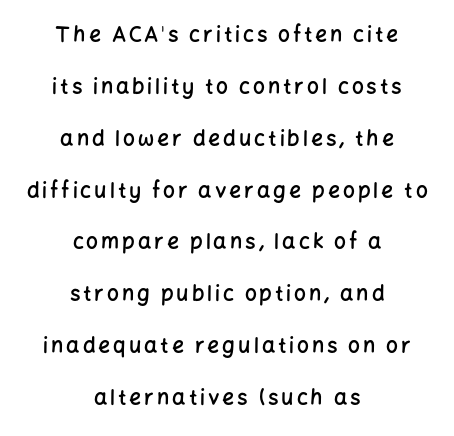
Descenders are the only things crossing below the line. The strokes are fattened partway — semibold, not bold. Every stem runs plumb, perpendicular to the baseline. The paragraph shown floats in the horizontal middle. How would I describe the line gaps? Wide and relaxed.
